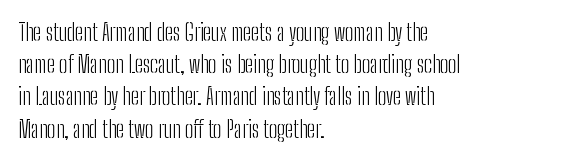
{"italic": "no", "bold": "no", "underline": "no", "align": "left", "line_spacing": "normal", "line_spacing_ratio": 1.4, "letter_spacing": "normal", "letter_spacing_em": 0.0, "glyph_px": 23}
